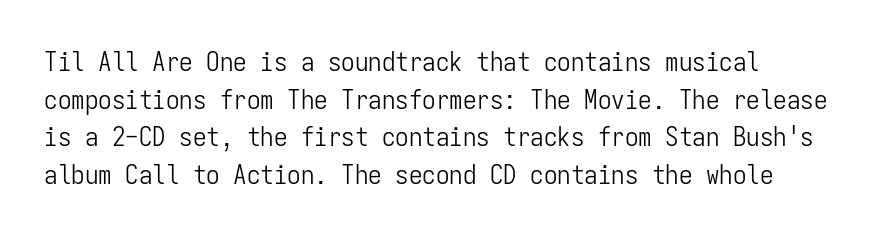
Q: Is the text bold? A: No.
Q: Is the text italic (slanted)? A: No, it is upright.
Q: Is the text underlined? A: No.
Q: How is the paragraph aligned? A: Left-aligned.
Q: Is the spacing between letters normal or unusually wide? A: Normal.
Q: Is the spacing between lines tight, normal or loose? A: Normal.
